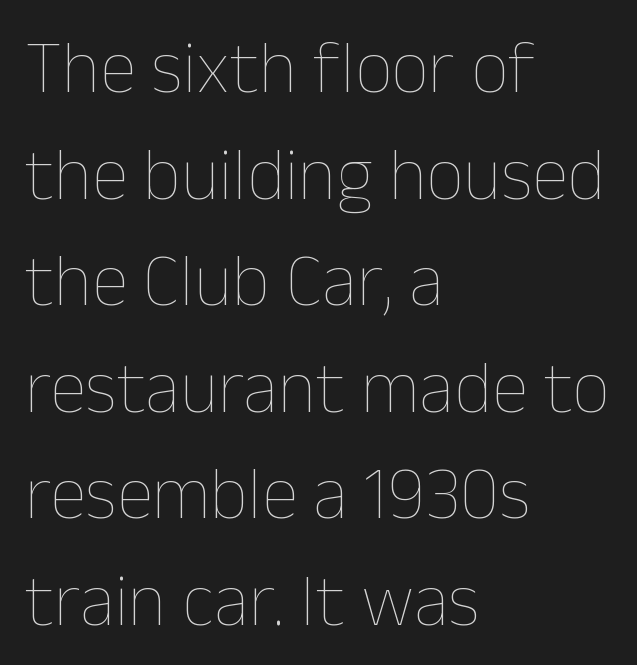
The image shows 74 px thin type, upright; set left-aligned, normal line spacing (1.44x), normal letter spacing, not underlined; low stroke contrast and a medium x-height.
